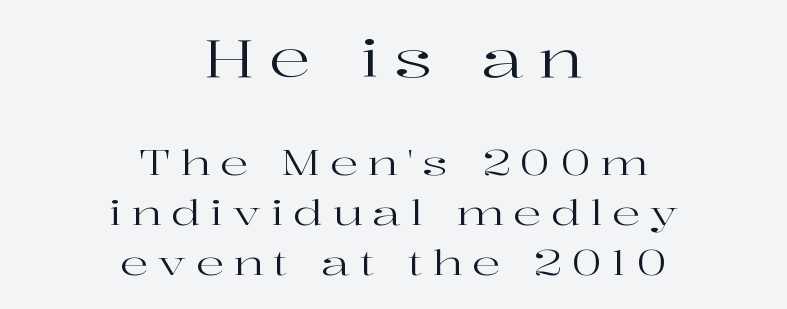
The image shows 52 px regular-weight, wide serif type, upright; set centered, normal line spacing (1.43x), unusually wide letter spacing (+0.26 em), not underlined; the first (top) block is 1.49x larger; high stroke contrast and a medium x-height.
